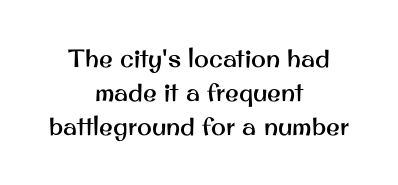
The image shows 25 px text type, upright; set centered, normal line spacing (1.37x), normal letter spacing, not underlined.
